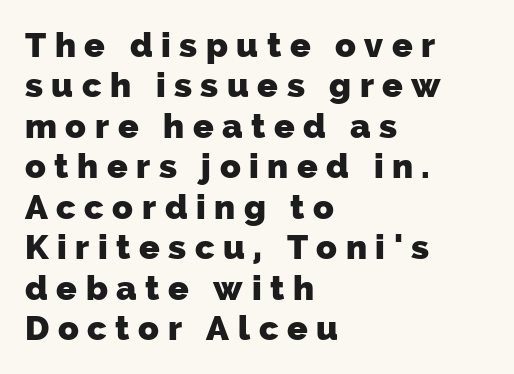
Q: Is the text bold? A: Yes.
Q: Is the typeface a serif or a sans-serif typeface? A: Sans-serif.
Q: Is the text underlined? A: No.
Q: How is the paragraph aligned? A: Left-aligned.
Q: Is the spacing between letters normal or unusually wide? A: Unusually wide.
Q: Width (condensed, normal, or wide)? A: Normal.
Q: Stroke contrast? A: Low.
Q: x-height? A: Medium.
Q: Monospaced? A: No.
